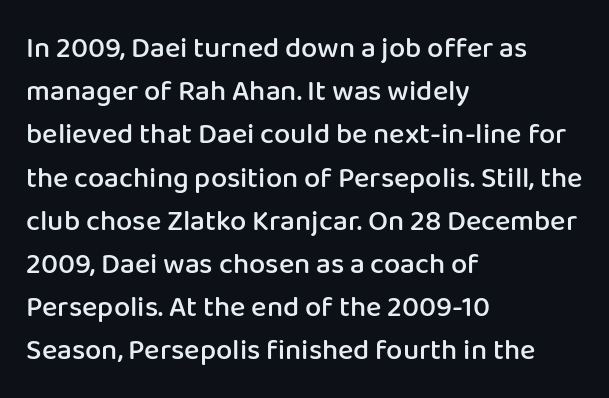
{"serif": "no", "italic": "no", "bold": "semi", "weight": "semibold", "width": "normal", "stroke_contrast": "low", "x_height": "medium", "monospaced": "no", "underline": "no", "align": "left", "line_spacing": "normal", "line_spacing_ratio": 1.49, "letter_spacing": "normal", "letter_spacing_em": 0.0, "glyph_px": 29}
